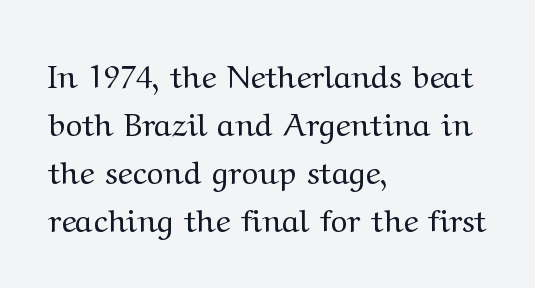
Q: Is the text bold? A: No.
Q: Is the text italic (slanted)? A: No, it is upright.
Q: Is the typeface a serif or a sans-serif typeface? A: Serif.
Q: Is the text underlined? A: No.
Q: How is the paragraph aligned? A: Left-aligned.
Q: Is the spacing between letters normal or unusually wide? A: Normal.
Q: Is the spacing between lines tight, normal or loose? A: Normal.
Q: Width (condensed, normal, or wide)? A: Wide.
Q: Stroke contrast? A: Medium.
Q: x-height? A: Medium.
Q: Monospaced? A: No.
